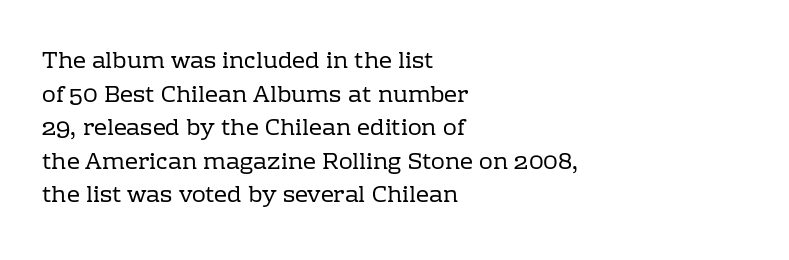
The image shows 23 px text type, upright; set left-aligned, normal line spacing (1.46x), normal letter spacing, not underlined.
